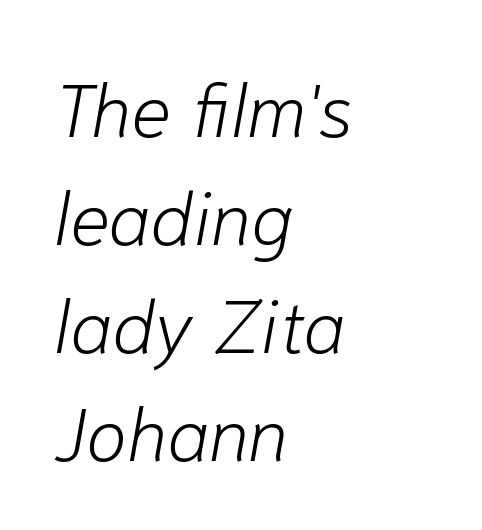
{"italic": "yes", "lean": "right", "slant_degrees": 10, "bold": "no", "weight": "light", "width": "normal", "stroke_contrast": "low", "x_height": "medium", "monospaced": "no", "underline": "no", "align": "left", "line_spacing": "normal", "line_spacing_ratio": 1.44, "letter_spacing": "normal", "letter_spacing_em": 0.0, "glyph_px": 75}
